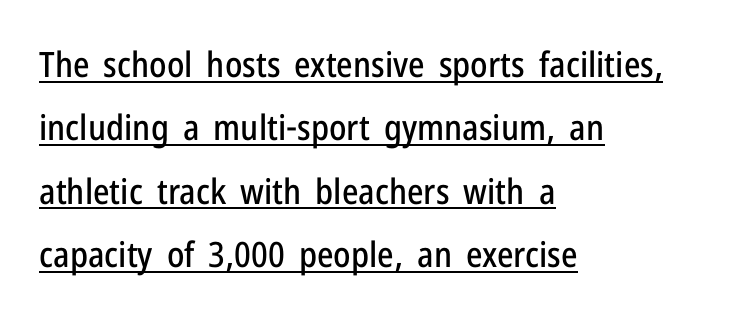
The image shows 35 px condensed sans-serif type, upright; set left-aligned, line spacing 1.81x, normal letter spacing, underlined; low stroke contrast and a medium x-height.
